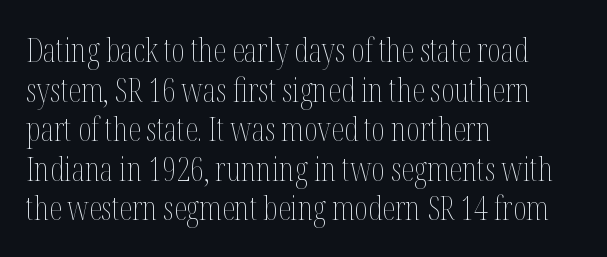
Q: Is the text bold? A: No.
Q: Is the text italic (slanted)? A: No, it is upright.
Q: Is the text underlined? A: No.
Q: How is the paragraph aligned? A: Left-aligned.
Q: Is the spacing between letters normal or unusually wide? A: Normal.
Q: Width (condensed, normal, or wide)? A: Condensed.
Q: Stroke contrast? A: Medium.
Q: x-height? A: Medium.
Q: Monospaced? A: No.
